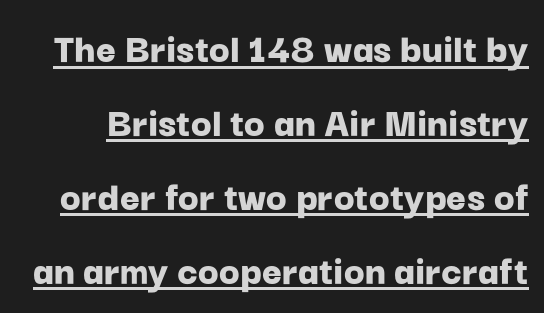
The image shows 43 px bold sans-serif type, upright; set line spacing 1.72x, normal letter spacing, underlined; low stroke contrast and a medium x-height.
